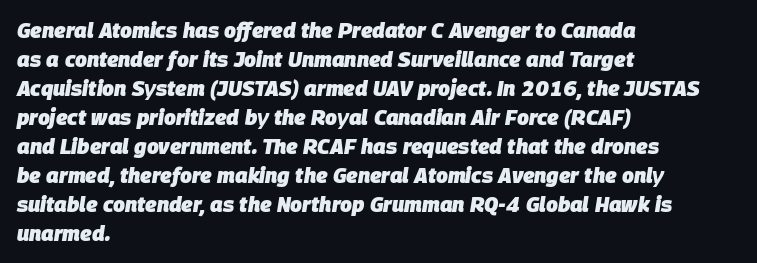
{"italic": "yes", "lean": "right", "slant_degrees": 9, "bold": "yes", "underline": "no", "align": "left", "line_spacing": "normal", "line_spacing_ratio": 1.38, "letter_spacing": "normal", "letter_spacing_em": 0.0, "glyph_px": 21}
